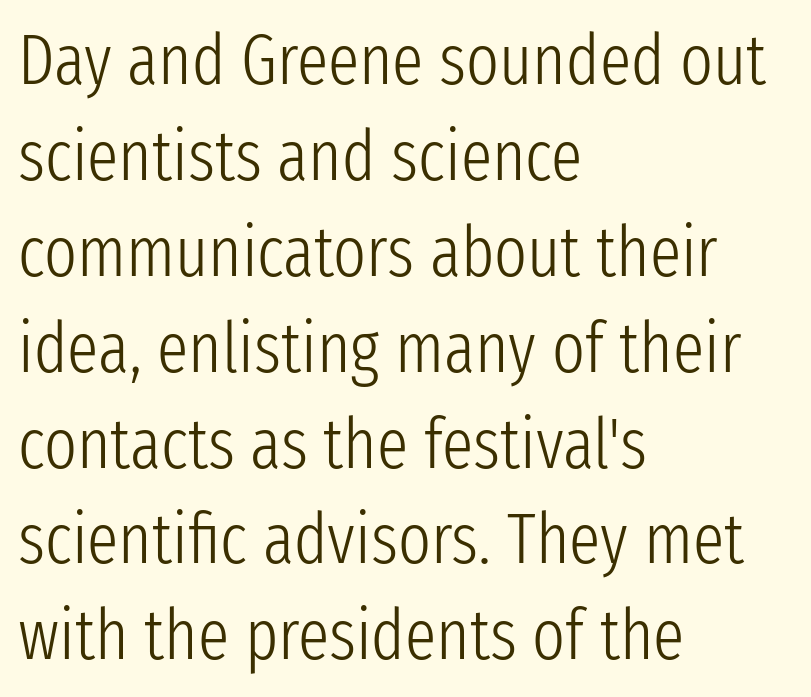
Q: Is the text bold? A: No.
Q: Is the text italic (slanted)? A: No, it is upright.
Q: Is the typeface a serif or a sans-serif typeface? A: Sans-serif.
Q: Is the text underlined? A: No.
Q: How is the paragraph aligned? A: Left-aligned.
Q: Is the spacing between letters normal or unusually wide? A: Normal.
Q: Is the spacing between lines tight, normal or loose? A: Normal.
Q: Width (condensed, normal, or wide)? A: Condensed.
Q: Stroke contrast? A: Low.
Q: x-height? A: Medium.
Q: Monospaced? A: No.
